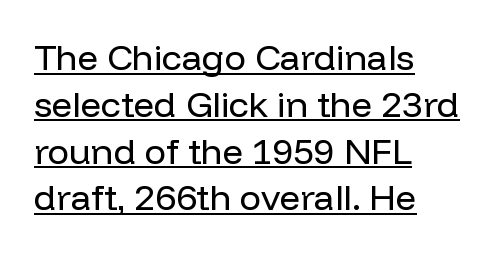
{"serif": "no", "italic": "no", "bold": "no", "weight": "regular", "width": "normal", "stroke_contrast": "low", "x_height": "medium", "monospaced": "no", "underline": "yes", "align": "left", "line_spacing": "normal", "line_spacing_ratio": 1.3, "letter_spacing": "normal", "letter_spacing_em": 0.0, "glyph_px": 36}
